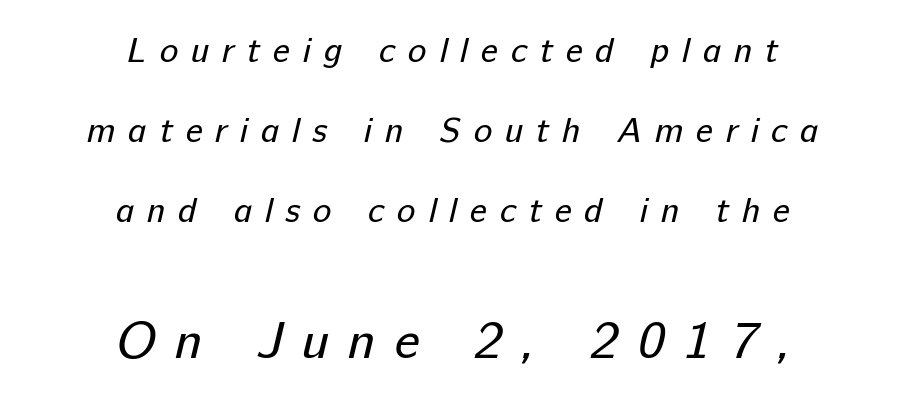
Q: Is the text bold? A: No.
Q: Is the typeface a serif or a sans-serif typeface? A: Sans-serif.
Q: Is the text underlined? A: No.
Q: How is the paragraph aligned? A: Centered.
Q: Is the spacing between letters normal or unusually wide? A: Unusually wide.
Q: Is the spacing between lines tight, normal or loose? A: Loose.
Q: Which block of text is set in a larger size, the first (top) or the second (bottom)? A: The second (bottom) one.
Q: Width (condensed, normal, or wide)? A: Normal.
Q: Stroke contrast? A: Low.
Q: x-height? A: Medium.
Q: Monospaced? A: No.
